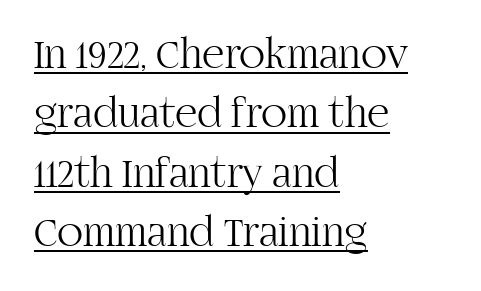
The image shows 43 px light serif type, upright; set left-aligned, normal line spacing (1.38x), normal letter spacing, underlined; high stroke contrast and a large x-height.
